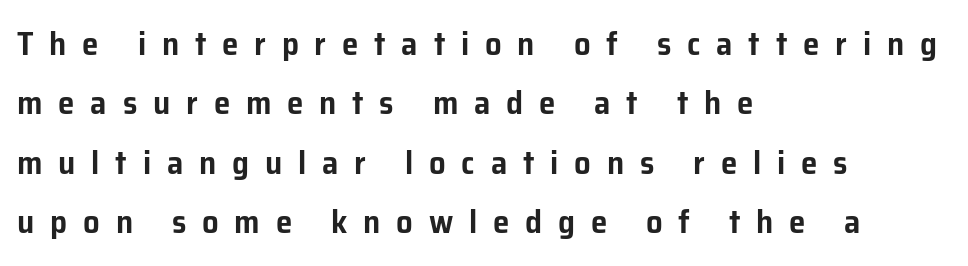
{"serif": "no", "italic": "no", "width": "normal", "stroke_contrast": "low", "x_height": "medium", "monospaced": "no", "underline": "no", "align": "left", "line_spacing_ratio": 1.8, "letter_spacing": "wide", "letter_spacing_em": 0.48, "glyph_px": 33}
